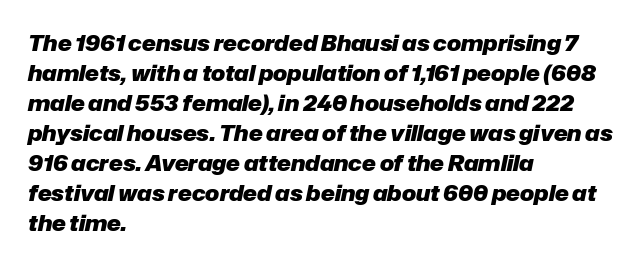
The line-height multiplier appears to be the usual default. Is the letter spacing exaggerated? No — it looks like the ordinary default. These lines carry a lot of weight — the face is fully bold. Check the space under the baseline: it is left empty. The typesetter chose a ragged-right arrangement here.
